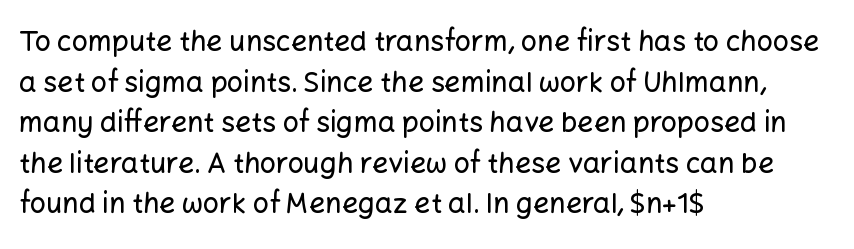
The rendering uses natural spacing where letterforms have individual widths. These lines were composed using upright roman letters. Observe the ordinary spacing: letters are neighbours, not strangers. The block of text has a typical density, with ordinary space between rows. Unlike a traditional serif, this face leaves its strokes unadorned. Honestly, there is no underline to notice here at all.
